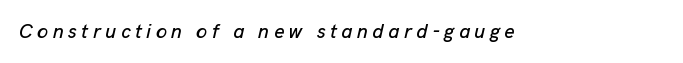
The image shows 20 px text type, italic (leaning right); set unusually wide letter spacing (+0.22 em), not underlined.
